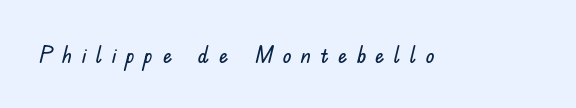
The image shows 23 px text type; set unusually wide letter spacing (+0.4 em), not underlined.
